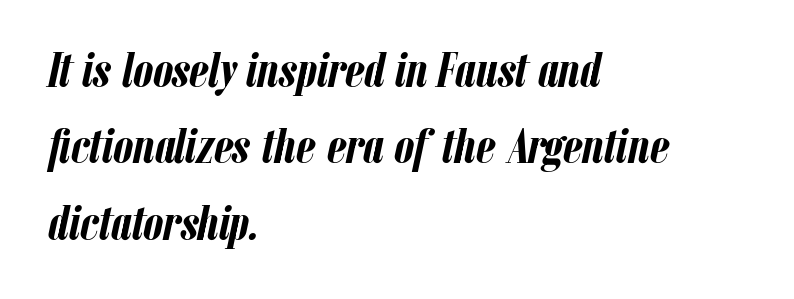
{"italic": "yes", "lean": "right", "slant_degrees": 12, "bold": "yes", "weight": "semibold", "width": "condensed", "stroke_contrast": "low", "x_height": "medium", "monospaced": "no", "underline": "no", "align": "left", "line_spacing": "normal", "line_spacing_ratio": 1.53, "letter_spacing": "normal", "letter_spacing_em": 0.0, "glyph_px": 50}
